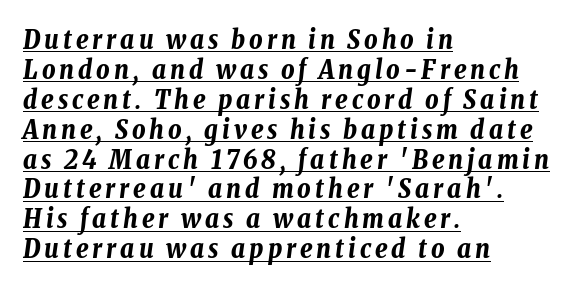
Q: Is the text bold? A: Yes.
Q: Is the text italic (slanted)? A: Yes, it leans right by about 8 degrees.
Q: Is the text underlined? A: Yes.
Q: How is the paragraph aligned? A: Left-aligned.
Q: Is the spacing between lines tight, normal or loose? A: Tight.
